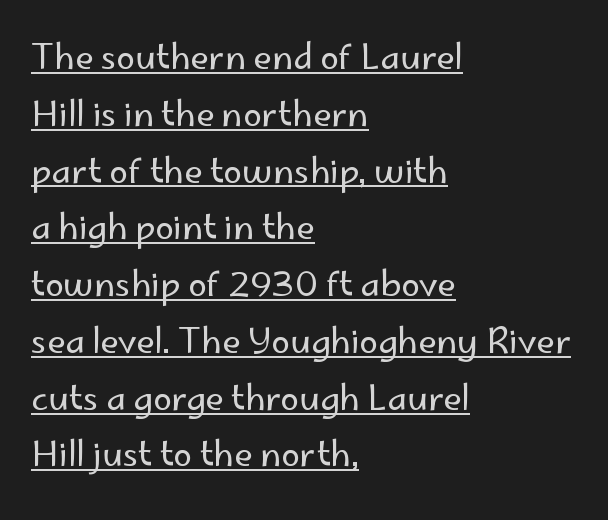
The image shows 34 px regular-weight sans-serif type, upright; set left-aligned, normal line spacing (1.67x), normal letter spacing, underlined; low stroke contrast and a small x-height.
